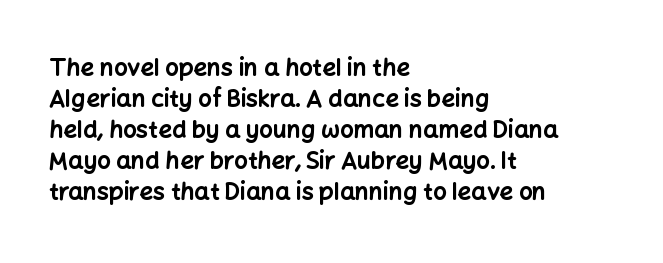
The image shows 24 px bold type, upright; set left-aligned, normal line spacing (1.29x), normal letter spacing, not underlined.
